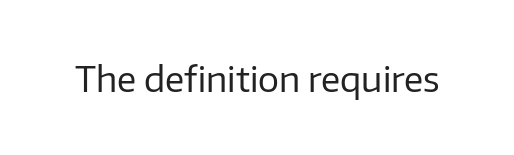
Q: Is the text bold? A: No.
Q: Is the text italic (slanted)? A: No, it is upright.
Q: Is the typeface a serif or a sans-serif typeface? A: Sans-serif.
Q: Is the text underlined? A: No.
Q: Is the spacing between letters normal or unusually wide? A: Normal.
Q: Width (condensed, normal, or wide)? A: Normal.
Q: Stroke contrast? A: Low.
Q: x-height? A: Medium.
Q: Monospaced? A: No.
